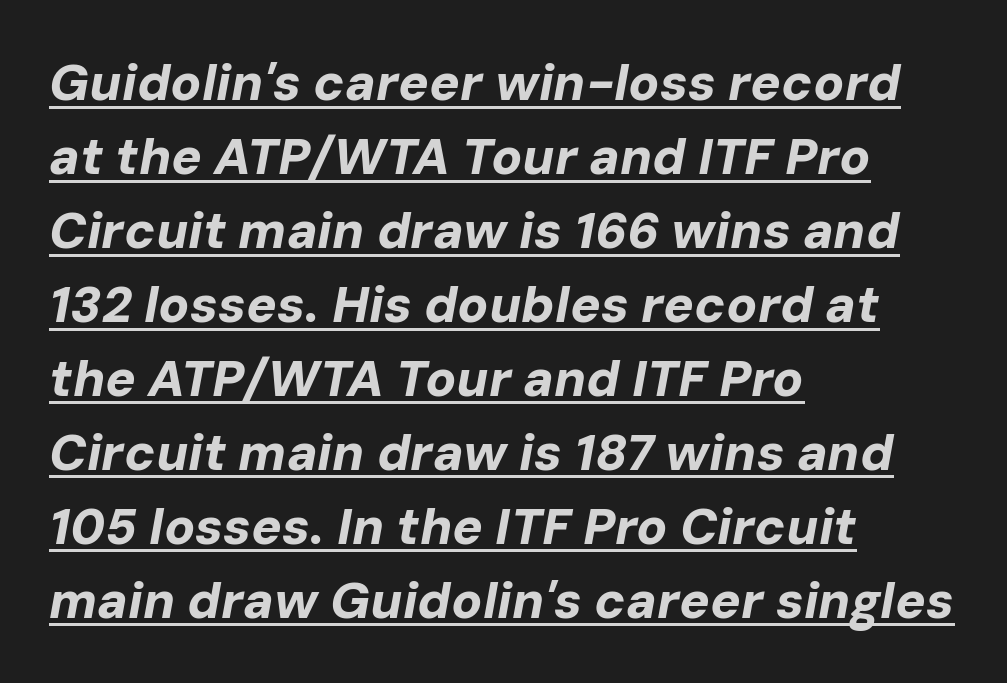
The image shows 51 px bold type, italic (leaning right); set left-aligned, normal line spacing (1.45x), normal letter spacing, underlined; low stroke contrast and a medium x-height.
